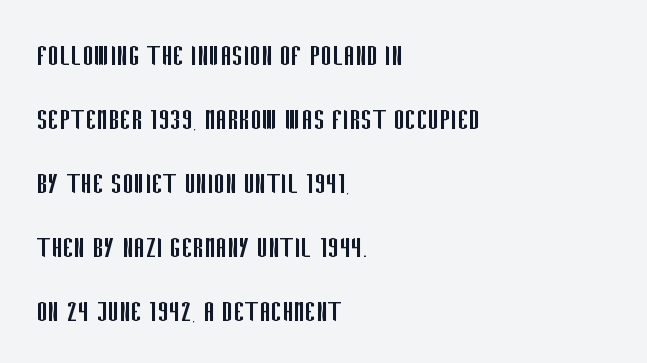
The image shows 34 px regular-weight, condensed sans-serif type, upright; set left-aligned, line spacing 1.88x, normal letter spacing, not underlined; low stroke contrast and a large x-height.
